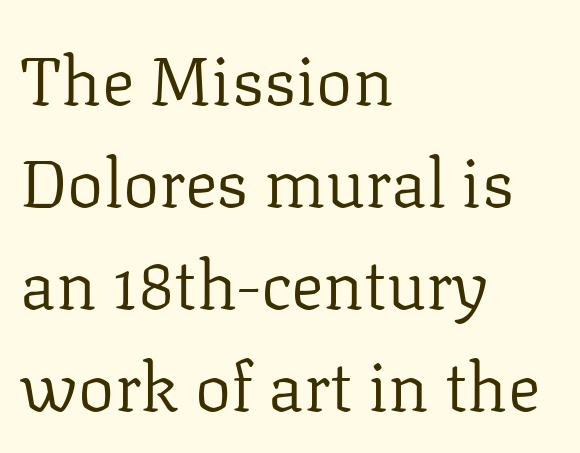
{"serif": "yes", "italic": "no", "bold": "no", "weight": "regular", "width": "normal", "stroke_contrast": "low", "x_height": "medium", "monospaced": "no", "underline": "no", "align": "left", "line_spacing": "normal", "line_spacing_ratio": 1.5, "letter_spacing": "normal", "letter_spacing_em": 0.0, "glyph_px": 68}
